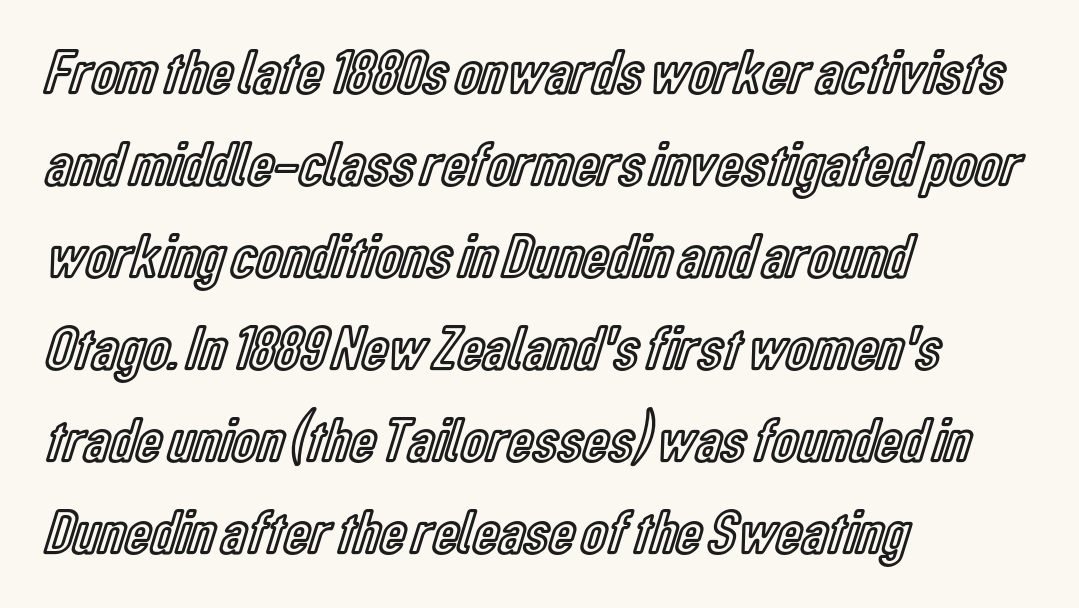
The image shows 63 px condensed type; set left-aligned, normal line spacing (1.46x), normal letter spacing, not underlined; a medium x-height.
